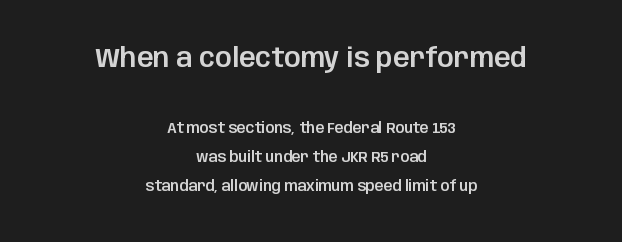
What's the leading like? Stretched, with rows far apart. Just letters on the line, the space beneath them empty. The horizontal fit of the characters is conventional and even. Visually, the top section dominates because its glyphs are scaled up. A typesetter would mark this as roman, not italic. Short and long lines alike share a common midpoint.
